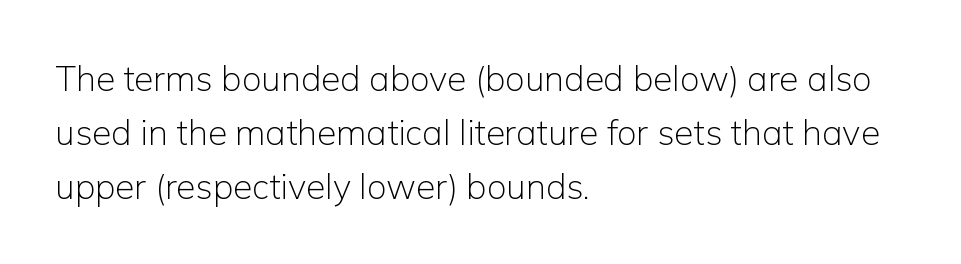
The face used here is rendered with its standard letterfit. The rows are spaced the way most documents space them. A typesetter would call this proportional, since set widths differ per character. Lines of text with bare space underneath. A quiet, ordinary-to-light weight characterises the typeface.
